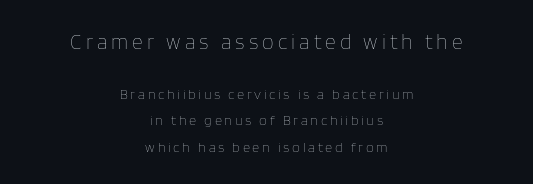
Q: Is the text bold? A: No.
Q: Is the text italic (slanted)? A: No, it is upright.
Q: Is the text underlined? A: No.
Q: How is the paragraph aligned? A: Centered.
Q: Is the spacing between lines tight, normal or loose? A: Loose.
Q: Which block of text is set in a larger size, the first (top) or the second (bottom)? A: The first (top) one.
